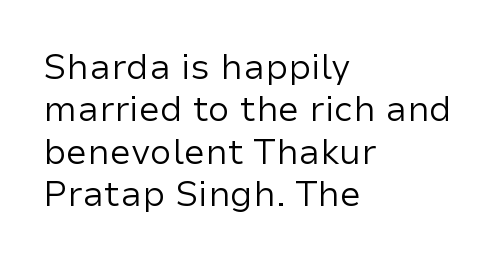
{"serif": "no", "italic": "no", "bold": "no", "weight": "regular", "width": "normal", "stroke_contrast": "low", "x_height": "medium", "monospaced": "no", "underline": "no", "align": "left", "line_spacing_ratio": 1.21, "letter_spacing": "normal", "letter_spacing_em": 0.0, "glyph_px": 35}
